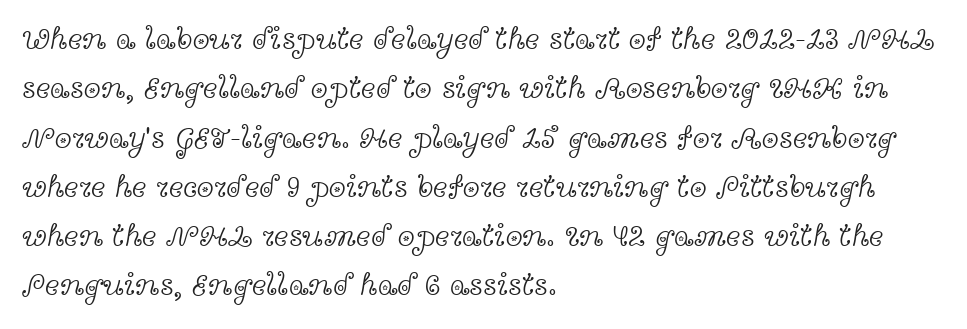
The image shows 31 px light, wide serif type; set left-aligned, normal line spacing (1.59x), normal letter spacing, not underlined; a medium x-height.
